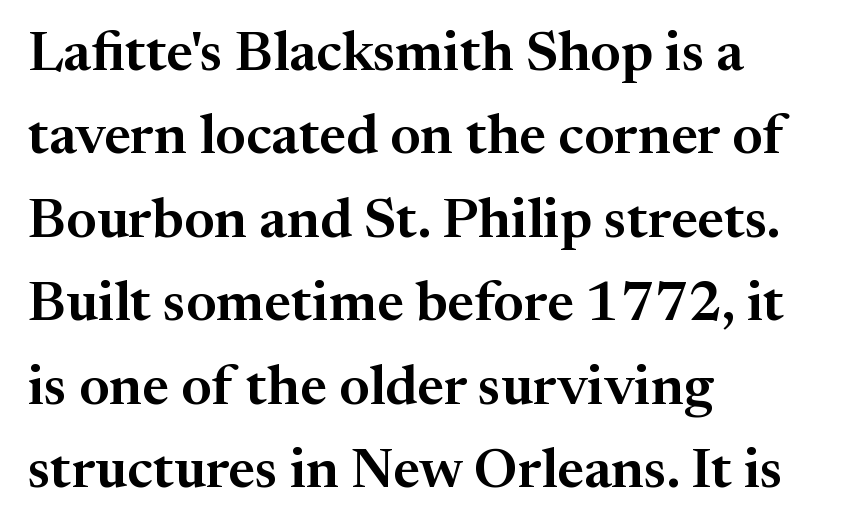
{"serif": "yes", "italic": "no", "width": "normal", "stroke_contrast": "medium", "x_height": "medium", "monospaced": "no", "underline": "no", "align": "left", "line_spacing": "normal", "line_spacing_ratio": 1.49, "letter_spacing": "normal", "letter_spacing_em": 0.0, "glyph_px": 56}
